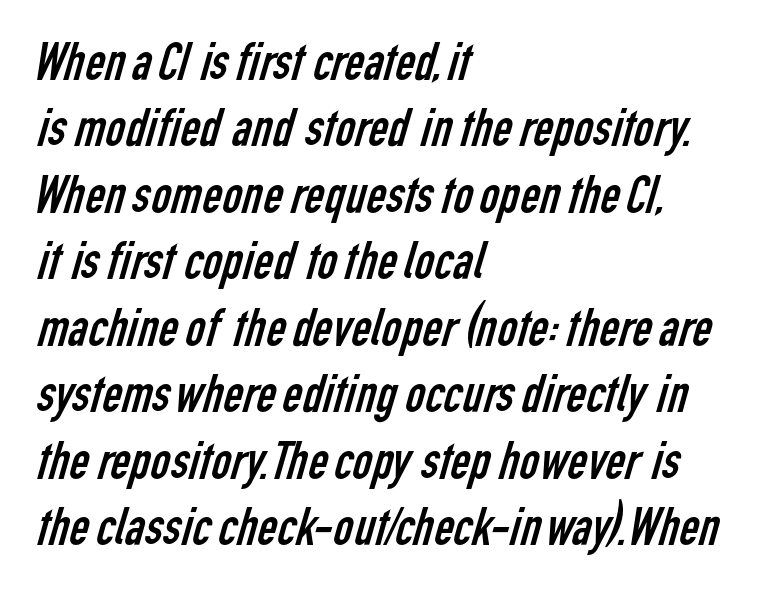
Glyph-to-glyph distance matches everyday printed text. Do the characters align in a grid? No, the font is proportional. This is not heavy type; no bold has been used. The foot of each line stays bare and open. This sample is left-justified, so line endings fall wherever the words run out.
